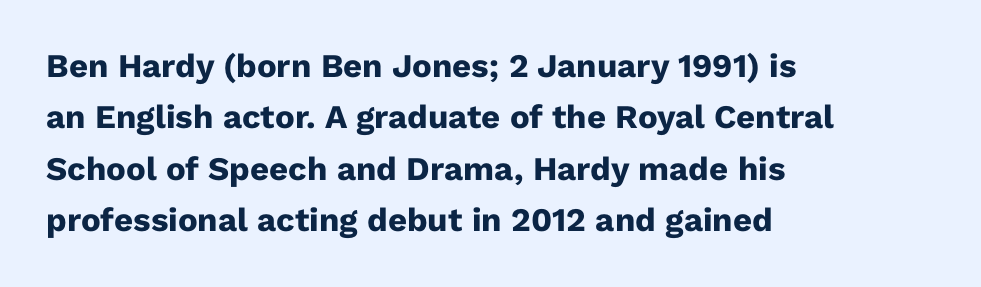
The face used here has the dense, thick strokes of a bold. The rendering uses natural spacing where letterforms have individual widths. The ragged edge is on the right, which tells us the setting is flush left. Observe the absence of serifs on each vertical stroke in this sample.
